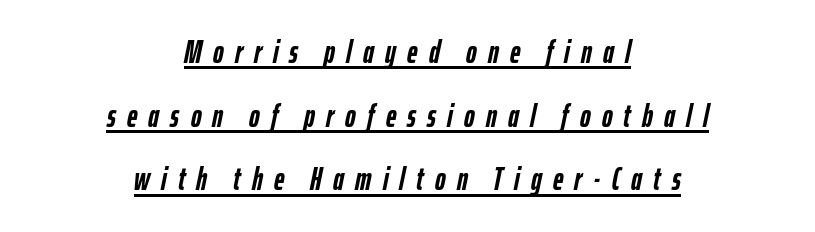
Q: Is the text bold? A: Yes.
Q: Is the text italic (slanted)? A: Yes, it leans right by about 12 degrees.
Q: Is the text underlined? A: Yes.
Q: How is the paragraph aligned? A: Centered.
Q: Is the spacing between letters normal or unusually wide? A: Unusually wide.
Q: Is the spacing between lines tight, normal or loose? A: Loose.
Q: Width (condensed, normal, or wide)? A: Condensed.
Q: Stroke contrast? A: Low.
Q: x-height? A: Medium.
Q: Monospaced? A: No.
